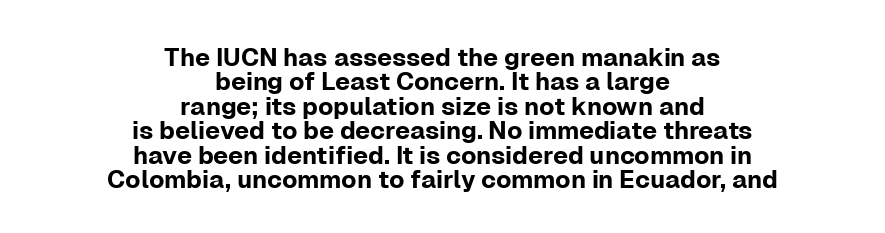
Caption: multi-line text, centered on the measure. Vertical spacing — tight. The area under the type is left untouched. Spacing between characters is what you'd get straight out of the box. The lettering stays uniformly vertical, giving the passage a roman look.
